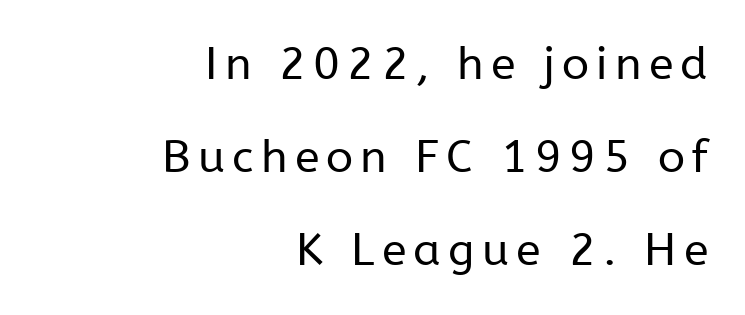
Q: Is the text bold? A: No.
Q: Is the text italic (slanted)? A: No, it is upright.
Q: Is the typeface a serif or a sans-serif typeface? A: Sans-serif.
Q: Is the text underlined? A: No.
Q: How is the paragraph aligned? A: Right-aligned.
Q: Is the spacing between lines tight, normal or loose? A: Loose.
Q: Width (condensed, normal, or wide)? A: Normal.
Q: Stroke contrast? A: Low.
Q: x-height? A: Medium.
Q: Monospaced? A: No.
